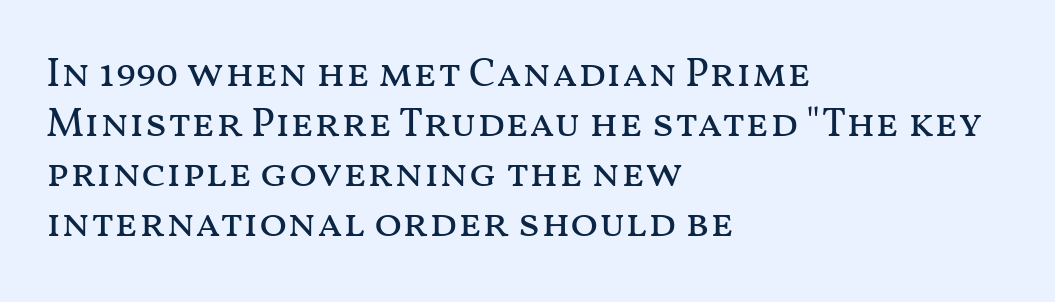
{"italic": "no", "bold": "no", "weight": "regular", "width": "wide", "stroke_contrast": "medium", "x_height": "medium", "monospaced": "no", "underline": "no", "align": "left", "line_spacing_ratio": 1.22, "letter_spacing": "normal", "letter_spacing_em": 0.0, "glyph_px": 41}
